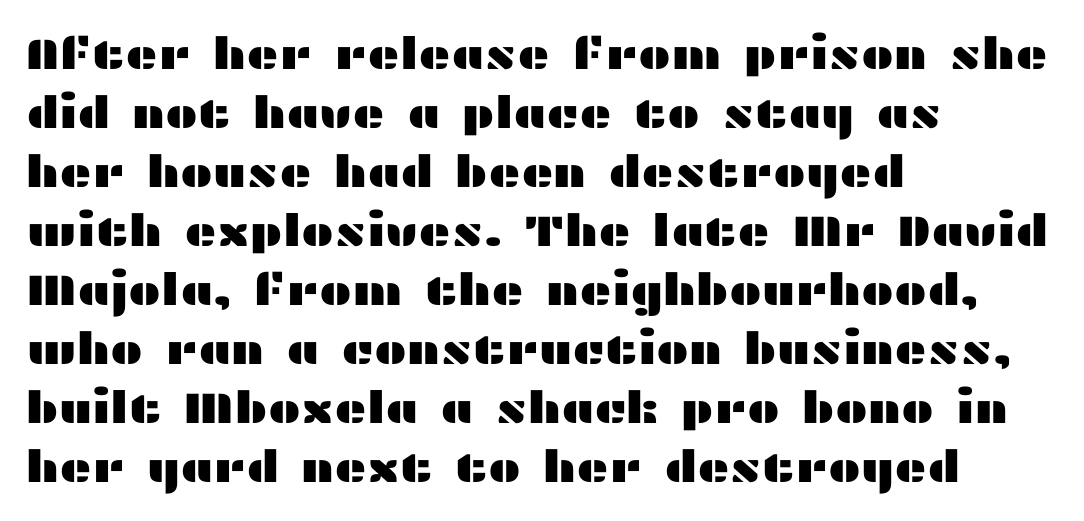
The image shows 44 px wide sans-serif type, upright; set left-aligned, normal line spacing (1.34x), normal letter spacing, not underlined; medium stroke contrast and a medium x-height.
